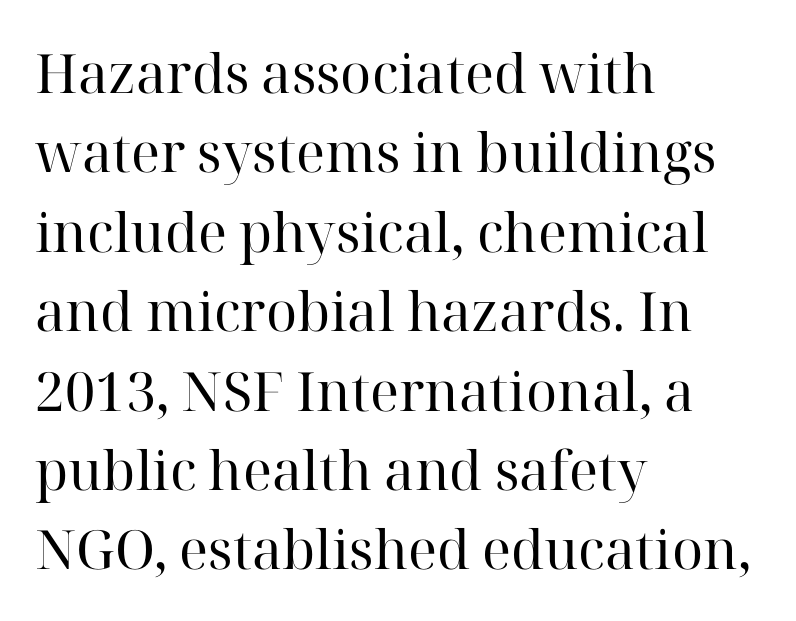
The block of text has a typical density, with ordinary space between rows. The horizontal fit of the characters is conventional and even. Vertical strokes here are truly vertical. Each letter keeps its own natural width here, so spacing adapts to shape. Weight class: somewhere from thin through regular. Honestly, there is no underline to notice here at all.
